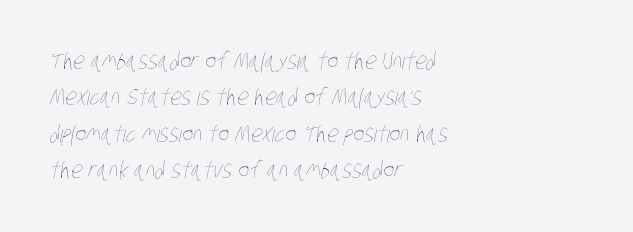
Q: Is the text bold? A: No.
Q: Is the text underlined? A: No.
Q: How is the paragraph aligned? A: Left-aligned.
Q: Is the spacing between letters normal or unusually wide? A: Normal.
Q: Is the spacing between lines tight, normal or loose? A: Normal.
